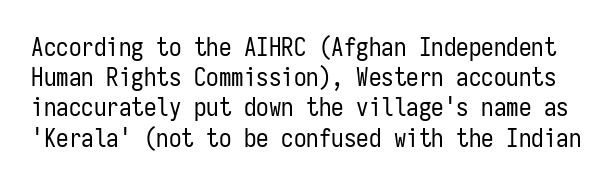
The lettering holds an erect, upright posture throughout. Caption: standard tracking, unaltered. Stroke thickness stays within the range of a standard reading face or lighter. The baseline area is clear.
